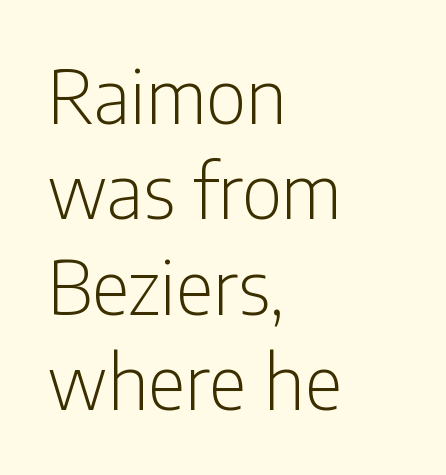
The image shows 74 px light, condensed sans-serif type, upright; set left-aligned, normal line spacing (1.29x), normal letter spacing, not underlined; low stroke contrast and a medium x-height.
